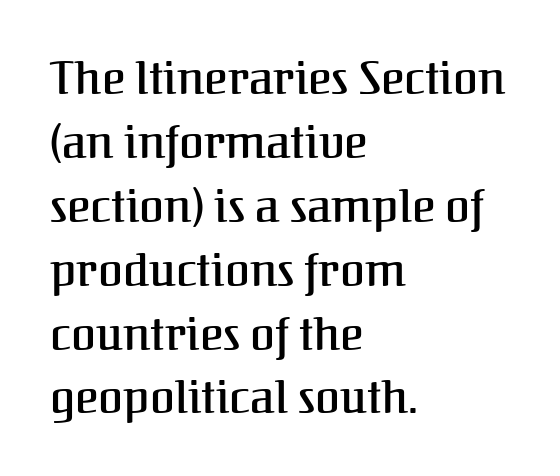
The image shows 45 px serif type, upright; set left-aligned, normal line spacing (1.42x), normal letter spacing, not underlined; medium stroke contrast and a medium x-height.
